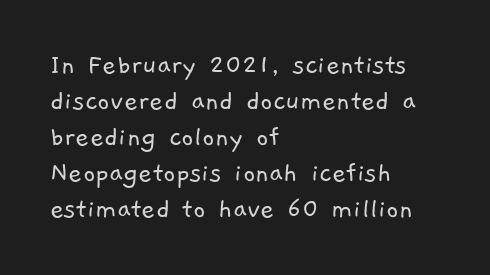
The rag falls on the right side of this text block. These lines are rendered in a variable-pitch font. The tracking reads as untouched default to a designer's eye. No extra ink here — the face is not bold.
